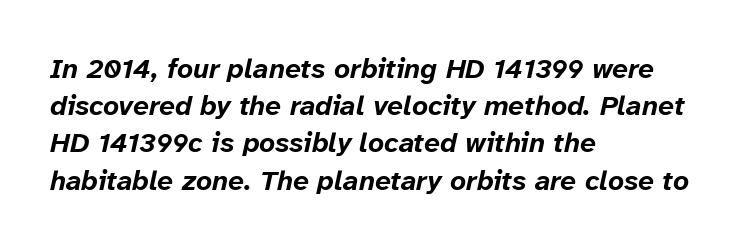
Q: Is the text bold? A: Yes.
Q: Is the text italic (slanted)? A: Yes, it leans right by about 12 degrees.
Q: Is the text underlined? A: No.
Q: How is the paragraph aligned? A: Left-aligned.
Q: Is the spacing between letters normal or unusually wide? A: Normal.
Q: Is the spacing between lines tight, normal or loose? A: Normal.
Q: Width (condensed, normal, or wide)? A: Normal.
Q: Stroke contrast? A: Low.
Q: x-height? A: Medium.
Q: Monospaced? A: No.
